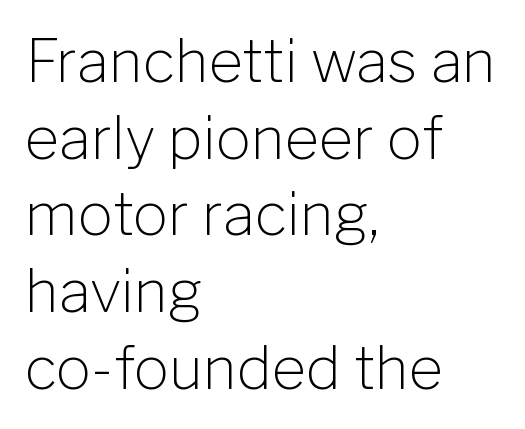
The image shows 59 px light sans-serif type, upright; set left-aligned, normal line spacing (1.3x), normal letter spacing, not underlined; low stroke contrast and a medium x-height.
